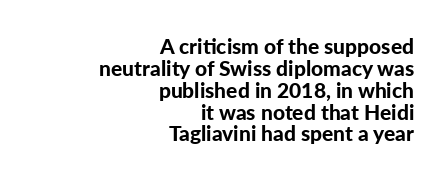
Q: Is the text bold? A: Yes.
Q: Is the text italic (slanted)? A: No, it is upright.
Q: Is the text underlined? A: No.
Q: How is the paragraph aligned? A: Right-aligned.
Q: Is the spacing between letters normal or unusually wide? A: Normal.
Q: Is the spacing between lines tight, normal or loose? A: Tight.
